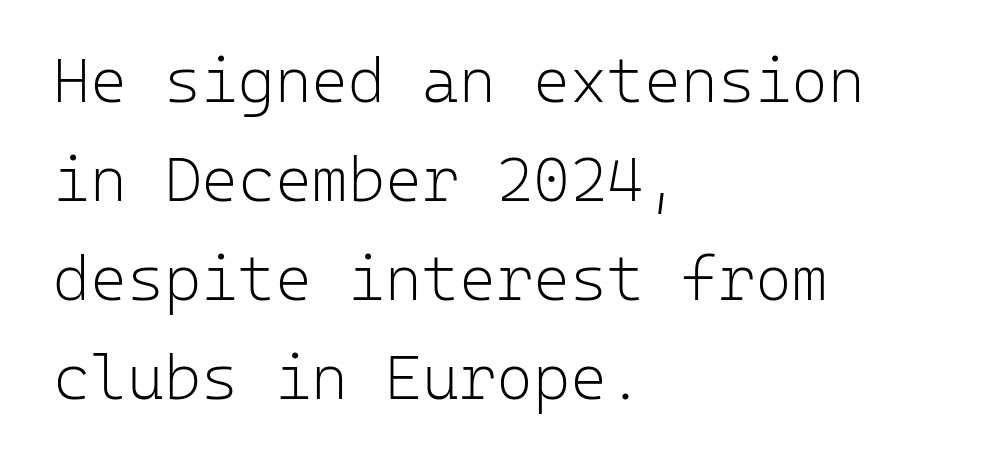
Is this a fixed-width face? Yes — each glyph sits in an identical cell. A roman cut, with each character standing at attention. The letterforms sit shoulder to shoulder at normal distance. This rendering features lettering with no underline. Grotesque or geometric, the face here clearly has no serifs.
